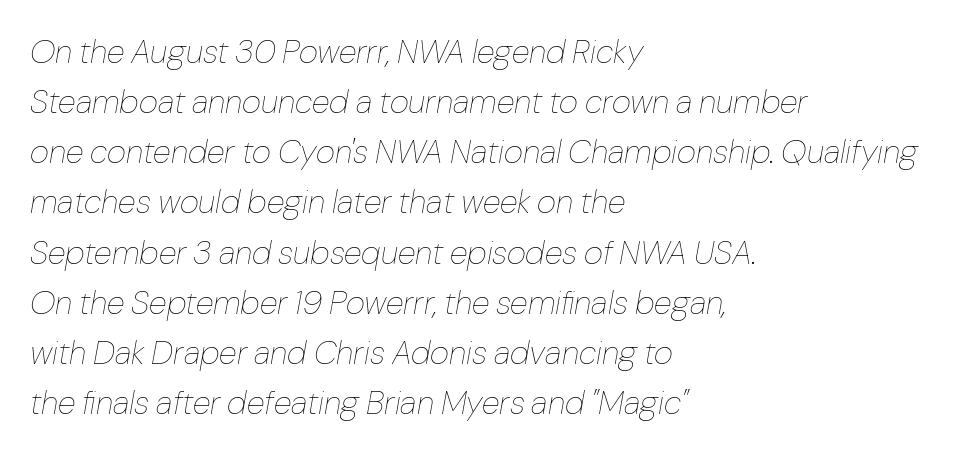
In terms of leading, this rendering sits right in the middle. These glyphs show unthickened strokes, regular width or finer. The gap between lines stays unmarked. Here the designer chose a conventional face with non-uniform glyph widths. The specimen reads as italic at a glance.
